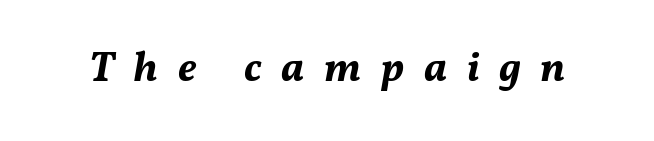
Q: Is the text bold? A: Yes.
Q: Is the text italic (slanted)? A: Yes, it leans right by about 11 degrees.
Q: Is the text underlined? A: No.
Q: Is the spacing between letters normal or unusually wide? A: Unusually wide.
Q: Width (condensed, normal, or wide)? A: Normal.
Q: Stroke contrast? A: Medium.
Q: x-height? A: Medium.
Q: Monospaced? A: No.
